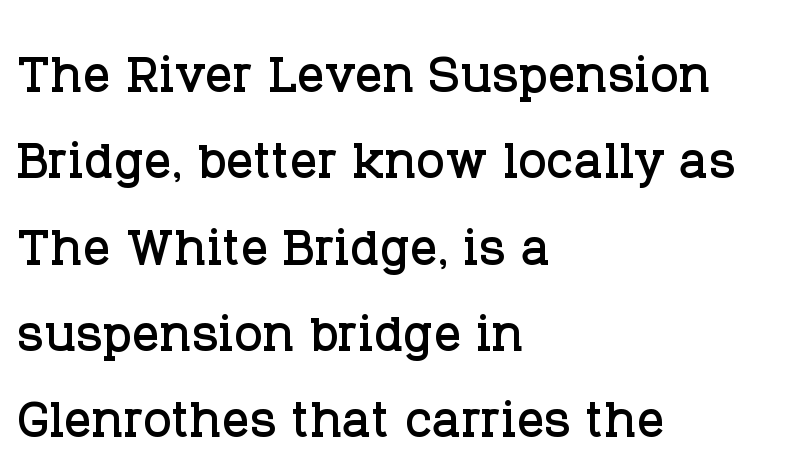
{"serif": "yes", "italic": "no", "width": "normal", "stroke_contrast": "low", "x_height": "large", "monospaced": "no", "underline": "no", "align": "left", "line_spacing": "normal", "line_spacing_ratio": 1.27, "letter_spacing": "normal", "letter_spacing_em": 0.0, "glyph_px": 68}
